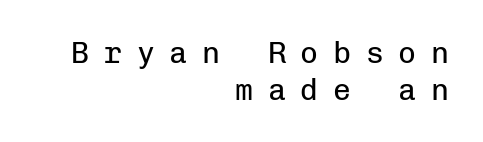
{"serif": "no", "italic": "no", "bold": "no", "weight": "regular", "width": "normal", "stroke_contrast": "low", "x_height": "medium", "monospaced": "yes", "underline": "no", "align": "right", "line_spacing_ratio": 1.23, "letter_spacing": "wide", "letter_spacing_em": 0.49, "glyph_px": 30}
